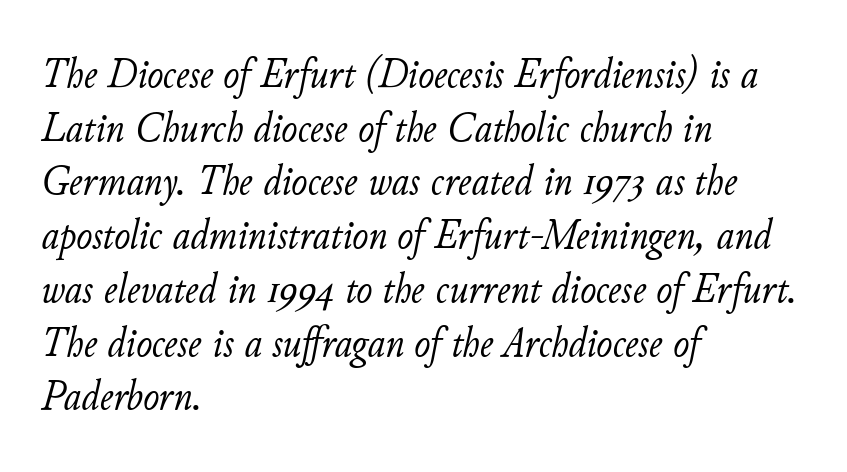
Rows of type keep a routine distance in the vertical direction. A clean baseline with only descenders dipping below it. The paragraph shown leans on its left margin. A typesetter would call this proportional, since set widths differ per character. The rendering applies a slant to the glyphs.
